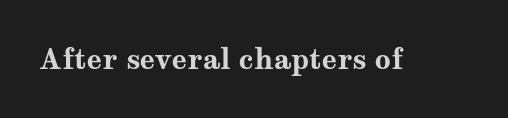
No italicization has been applied; the sample stays upright. Regarding serifs, this sample has them. How are the letters spaced? Ordinarily, with no added tracking. The letters advance in unequal steps, a hallmark of proportional type.
